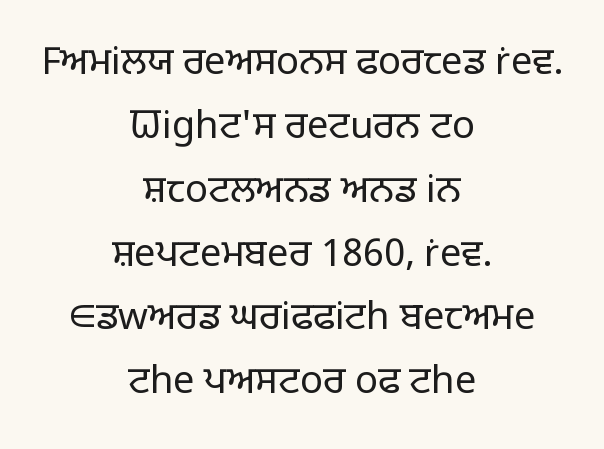
The image shows 38 px light sans-serif type, upright; set centered, normal line spacing (1.68x), normal letter spacing, not underlined; low stroke contrast and a large x-height.
